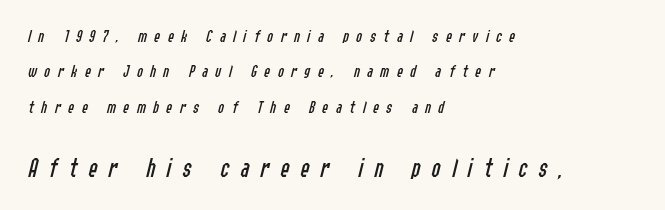
The image shows 27 px text type, italic (leaning right); set left-aligned, loose line spacing (1.96x), unusually wide letter spacing (+0.41 em), not underlined; the second (bottom) block is 1.5x larger.
